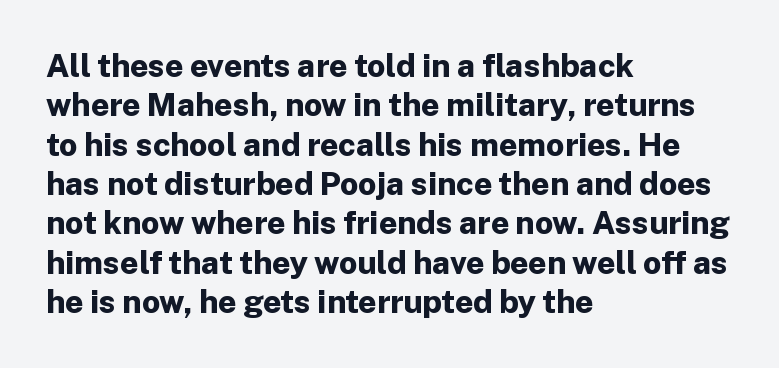
Q: Is the text bold? A: Yes.
Q: Is the text italic (slanted)? A: No, it is upright.
Q: Is the typeface a serif or a sans-serif typeface? A: Sans-serif.
Q: Is the text underlined? A: No.
Q: How is the paragraph aligned? A: Left-aligned.
Q: Is the spacing between letters normal or unusually wide? A: Normal.
Q: Width (condensed, normal, or wide)? A: Normal.
Q: Stroke contrast? A: Low.
Q: x-height? A: Medium.
Q: Monospaced? A: No.
